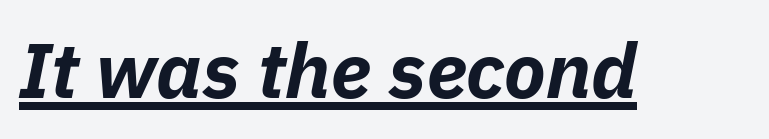
{"italic": "yes", "lean": "right", "slant_degrees": 11, "bold": "yes", "weight": "bold", "width": "normal", "stroke_contrast": "low", "x_height": "medium", "monospaced": "no", "underline": "yes", "letter_spacing": "normal", "letter_spacing_em": 0.0, "glyph_px": 77}
